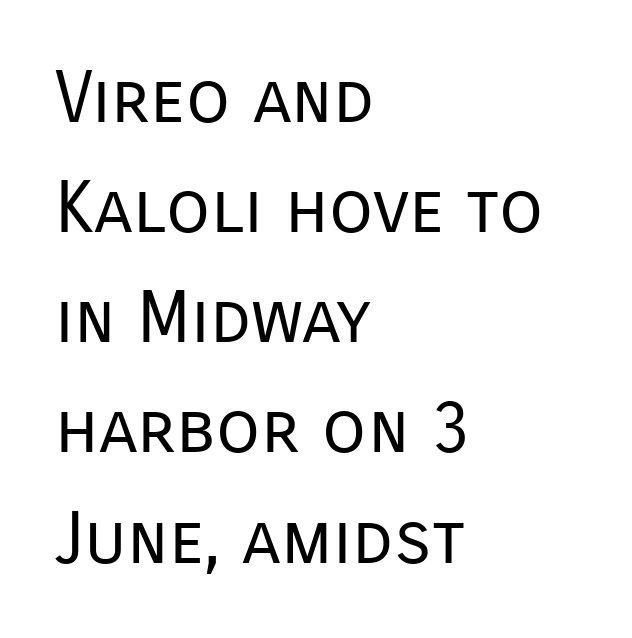
Q: Is the text bold? A: No.
Q: Is the text italic (slanted)? A: No, it is upright.
Q: Is the typeface a serif or a sans-serif typeface? A: Sans-serif.
Q: Is the text underlined? A: No.
Q: How is the paragraph aligned? A: Left-aligned.
Q: Is the spacing between letters normal or unusually wide? A: Normal.
Q: Is the spacing between lines tight, normal or loose? A: Normal.
Q: Width (condensed, normal, or wide)? A: Normal.
Q: Stroke contrast? A: Low.
Q: x-height? A: Medium.
Q: Monospaced? A: No.
